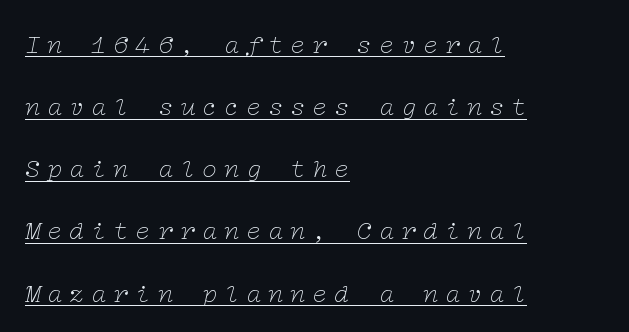
Q: Is the text bold? A: No.
Q: Is the text italic (slanted)? A: Yes, it leans right by about 12 degrees.
Q: Is the text underlined? A: Yes.
Q: How is the paragraph aligned? A: Left-aligned.
Q: Is the spacing between letters normal or unusually wide? A: Unusually wide.
Q: Is the spacing between lines tight, normal or loose? A: Loose.
